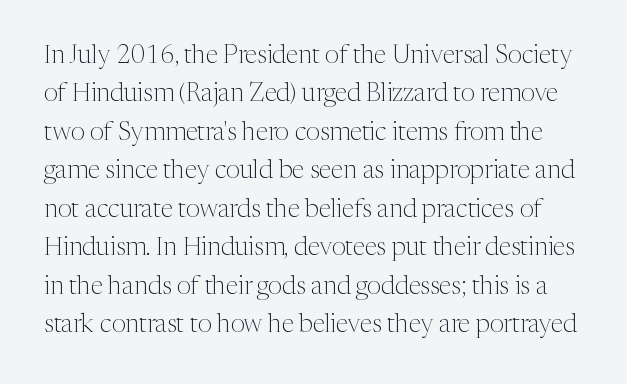
Lines of text with bare space underneath. Is the stroke heavy? The answer is a plain regular-or-lighter. Italic? Not at all — the glyphs are vertical. Whoever set this chose a conventional vertical rhythm. Is the letter spacing exaggerated? No — it looks like the ordinary default.
